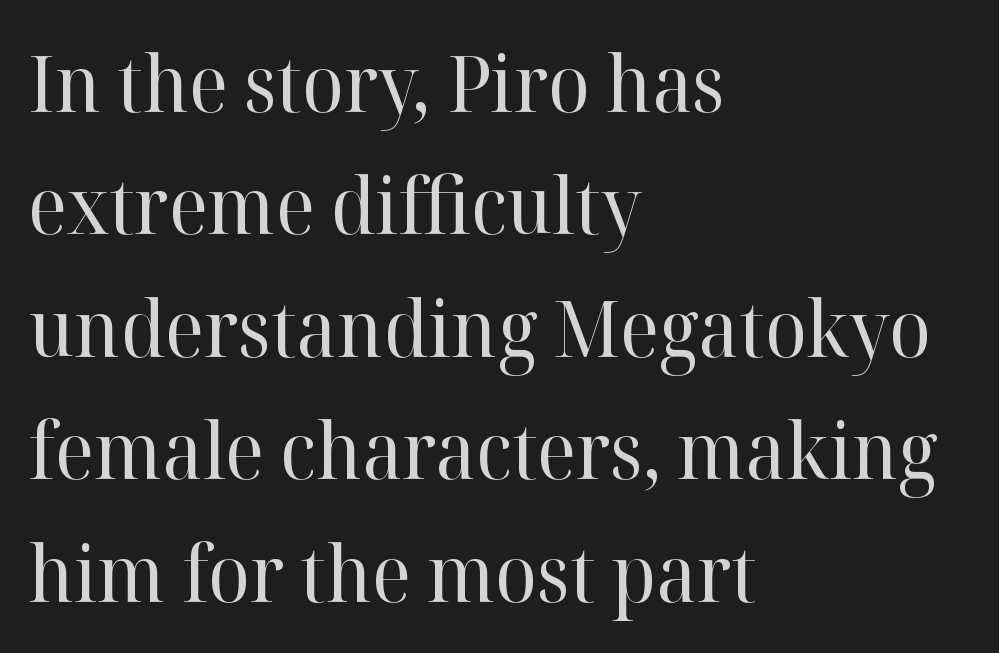
{"serif": "yes", "italic": "no", "bold": "no", "weight": "regular", "width": "normal", "stroke_contrast": "high", "x_height": "medium", "monospaced": "no", "underline": "no", "align": "left", "line_spacing": "normal", "line_spacing_ratio": 1.57, "letter_spacing": "normal", "letter_spacing_em": 0.0, "glyph_px": 78}
